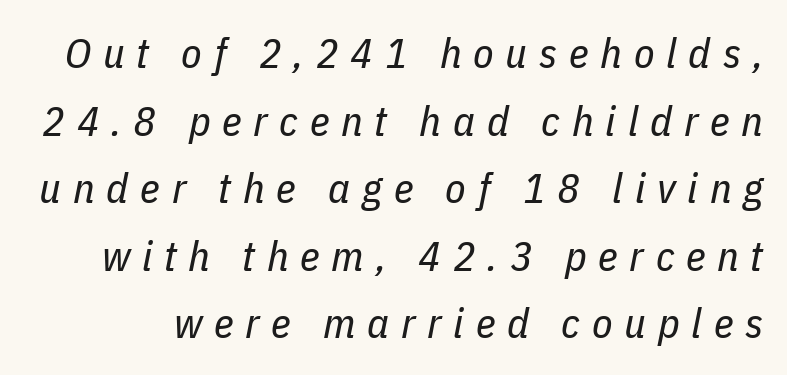
{"italic": "yes", "lean": "right", "slant_degrees": 11, "bold": "no", "weight": "regular", "width": "condensed", "stroke_contrast": "low", "x_height": "medium", "monospaced": "no", "underline": "no", "line_spacing": "normal", "line_spacing_ratio": 1.61, "letter_spacing": "wide", "letter_spacing_em": 0.28, "glyph_px": 42}
